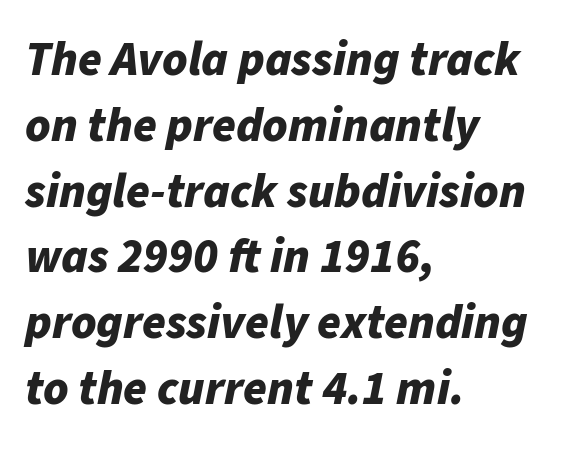
The image shows 48 px bold type, italic (leaning right); set left-aligned, normal line spacing (1.37x), normal letter spacing, not underlined; low stroke contrast and a medium x-height.
